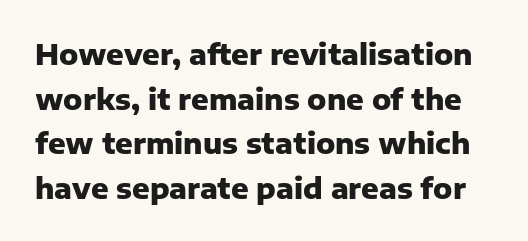
Think of a printed novel: that variable character pitch is what you see here. Typographic density is high because the face is bold. How would I describe the line gaps? Plain and ordinary. Examine the stroke ends and you'll find no serifs.
